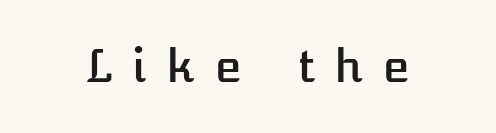
{"italic": "no", "width": "normal", "stroke_contrast": "low", "x_height": "medium", "monospaced": "no", "underline": "no", "letter_spacing": "wide", "letter_spacing_em": 0.45, "glyph_px": 45}
